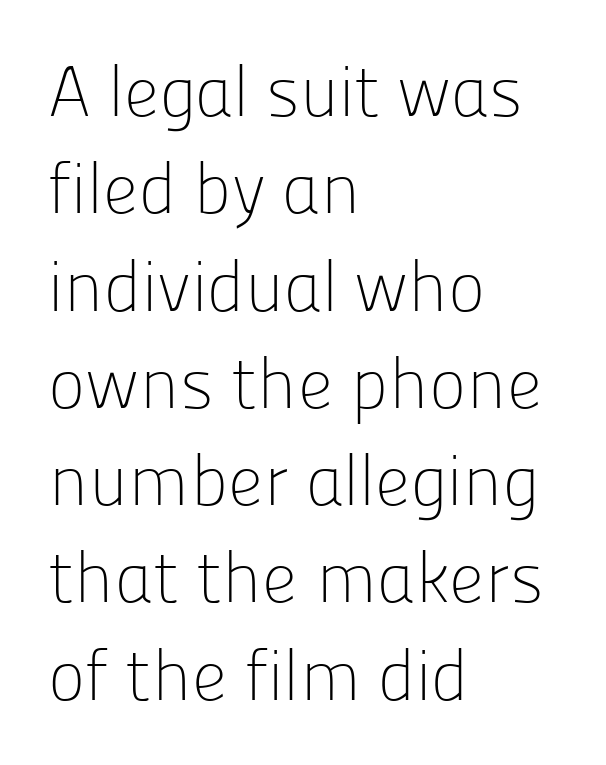
The image shows 71 px light sans-serif type, upright; set left-aligned, normal line spacing (1.37x), normal letter spacing, not underlined; low stroke contrast and a medium x-height.
